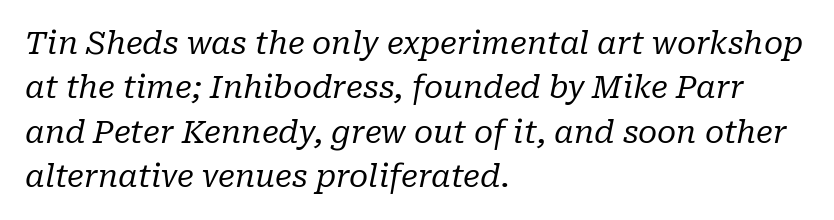
The image shows 31 px regular-weight serif type, italic (leaning right); set left-aligned, normal line spacing (1.43x), normal letter spacing, not underlined; low stroke contrast and a medium x-height.
